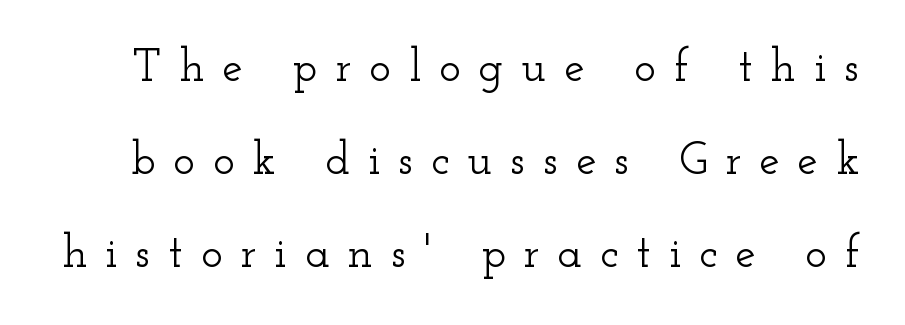
If you drew a line through each stem, it would be perfectly vertical. You could not count columns in this text — the font is proportionally spaced. The lines are spread far apart with generous leading. The words here are not underlined.
